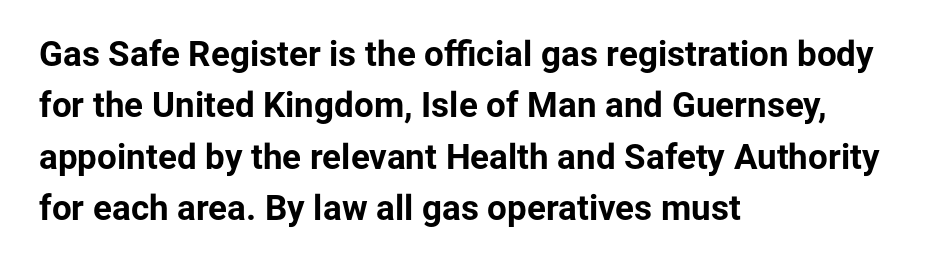
{"serif": "no", "italic": "no", "bold": "yes", "weight": "bold", "width": "normal", "stroke_contrast": "low", "x_height": "medium", "monospaced": "no", "underline": "no", "align": "left", "line_spacing": "normal", "line_spacing_ratio": 1.47, "letter_spacing": "normal", "letter_spacing_em": 0.0, "glyph_px": 35}
